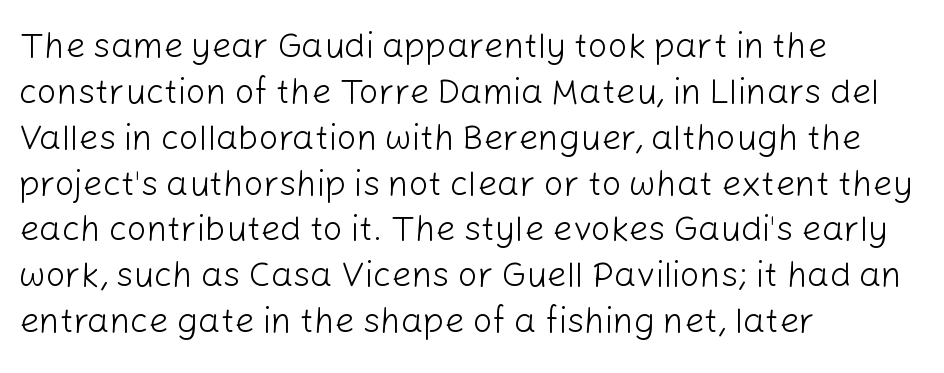
Q: Is the text bold? A: No.
Q: Is the text italic (slanted)? A: No, it is upright.
Q: Is the typeface a serif or a sans-serif typeface? A: Sans-serif.
Q: Is the text underlined? A: No.
Q: How is the paragraph aligned? A: Left-aligned.
Q: Is the spacing between letters normal or unusually wide? A: Normal.
Q: Is the spacing between lines tight, normal or loose? A: Normal.
Q: Width (condensed, normal, or wide)? A: Normal.
Q: Stroke contrast? A: Low.
Q: x-height? A: Medium.
Q: Monospaced? A: No.
